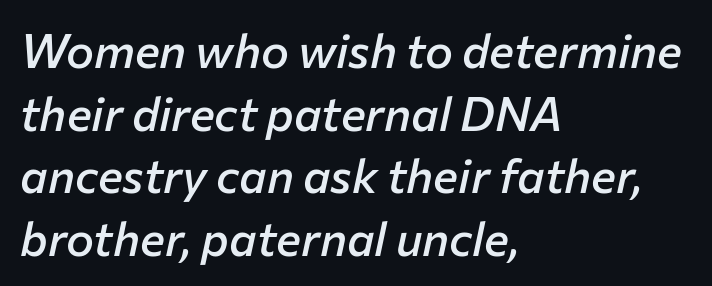
{"italic": "yes", "lean": "right", "slant_degrees": 12, "bold": "semi", "weight": "semibold", "width": "normal", "stroke_contrast": "low", "x_height": "medium", "monospaced": "no", "underline": "no", "align": "left", "line_spacing": "normal", "line_spacing_ratio": 1.33, "letter_spacing": "normal", "letter_spacing_em": 0.0, "glyph_px": 47}
